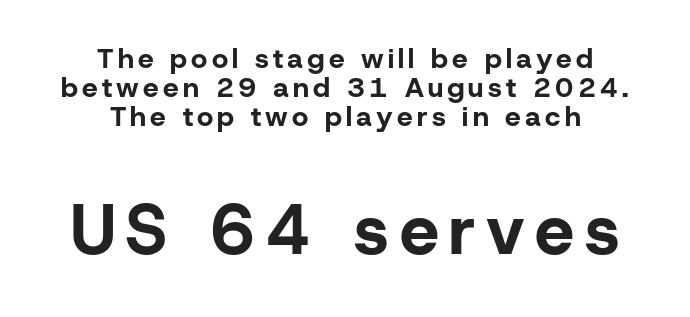
{"serif": "no", "italic": "no", "bold": "yes", "weight": "bold", "width": "normal", "stroke_contrast": "low", "x_height": "medium", "monospaced": "no", "underline": "no", "align": "center", "line_spacing": "tight", "line_spacing_ratio": 1.04, "larger_block": "second", "size_ratio": 2.5, "glyph_px": 70}
